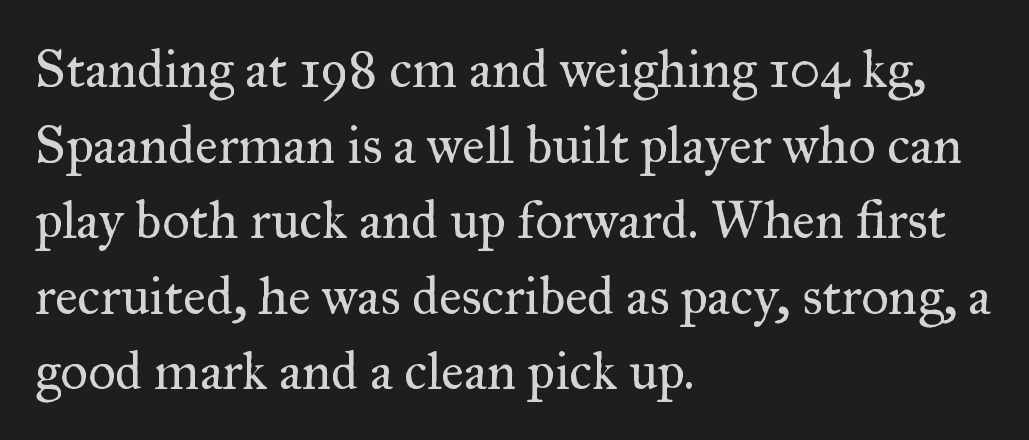
The image shows 54 px regular-weight serif type, upright; set left-aligned, normal line spacing (1.4x), normal letter spacing, not underlined; medium stroke contrast and a small x-height.
